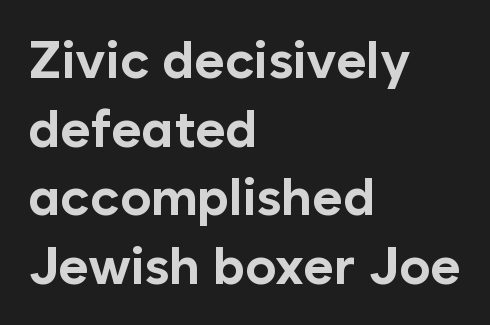
{"serif": "no", "italic": "no", "bold": "yes", "weight": "bold", "width": "normal", "stroke_contrast": "low", "x_height": "medium", "monospaced": "no", "underline": "no", "align": "left", "line_spacing": "normal", "line_spacing_ratio": 1.32, "letter_spacing": "normal", "letter_spacing_em": 0.0, "glyph_px": 52}
